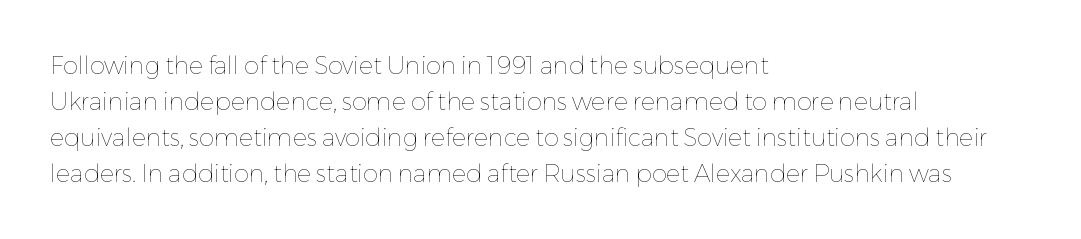
The image shows 24 px text type, upright; set left-aligned, normal line spacing (1.5x), normal letter spacing, not underlined.
